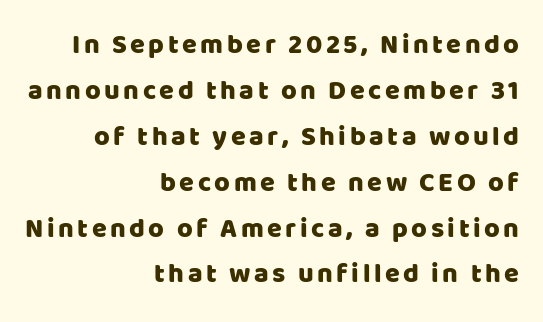
{"italic": "no", "underline": "no", "align": "right", "line_spacing": "normal", "line_spacing_ratio": 1.7, "glyph_px": 27}
